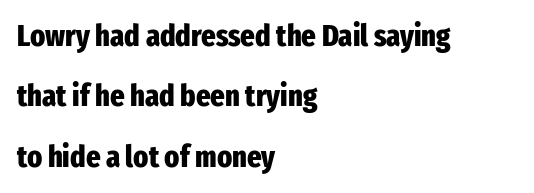
The image shows 31 px heavy, condensed sans-serif type, upright; set left-aligned, loose line spacing (1.95x), normal letter spacing, not underlined; low stroke contrast and a medium x-height.
